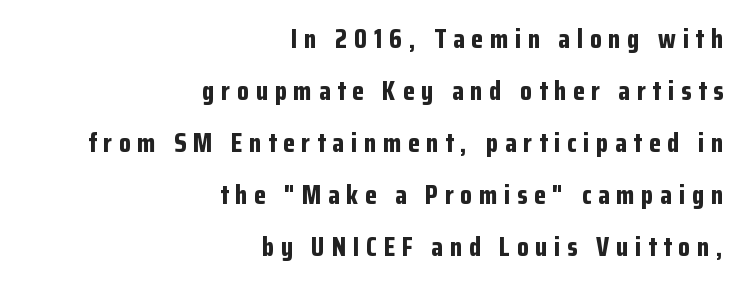
Q: Is the text bold? A: Yes.
Q: Is the text italic (slanted)? A: No, it is upright.
Q: Is the text underlined? A: No.
Q: How is the paragraph aligned? A: Right-aligned.
Q: Is the spacing between letters normal or unusually wide? A: Unusually wide.
Q: Is the spacing between lines tight, normal or loose? A: Loose.
